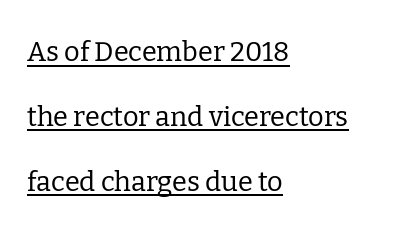
The sample's only ornament is a line tracing under the words. Line starts are locked; line ends wander. The horizontal fit of the characters is conventional and even. Students, observe: this is what heavily led, spacious text looks like.
